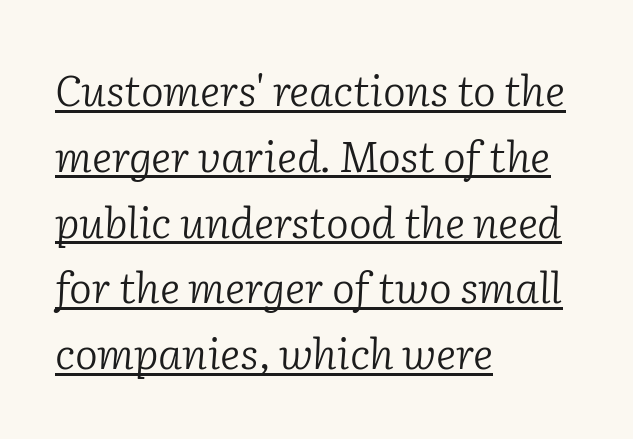
{"serif": "yes", "italic": "yes", "lean": "right", "slant_degrees": 2, "bold": "no", "weight": "light", "width": "normal", "stroke_contrast": "low", "x_height": "medium", "monospaced": "no", "underline": "yes", "align": "left", "line_spacing": "normal", "line_spacing_ratio": 1.53, "letter_spacing": "normal", "letter_spacing_em": 0.0, "glyph_px": 43}
